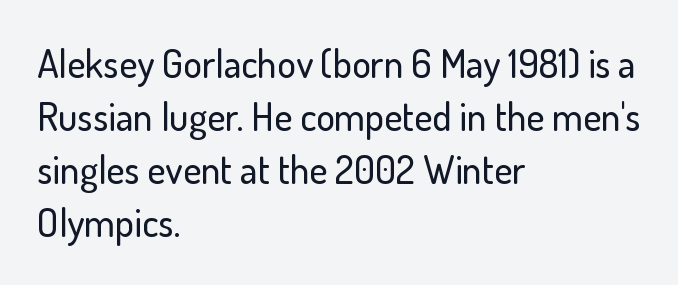
A typesetter would mark this as roman, not italic. Here the designer chose a conventional face with non-uniform glyph widths. Descenders hang freely into open space. You can tell from the bare stems that sans-serif type was used. The ragged edge is on the right, which tells us the setting is flush left. The line texture is even and compact thanks to regular tracking.
